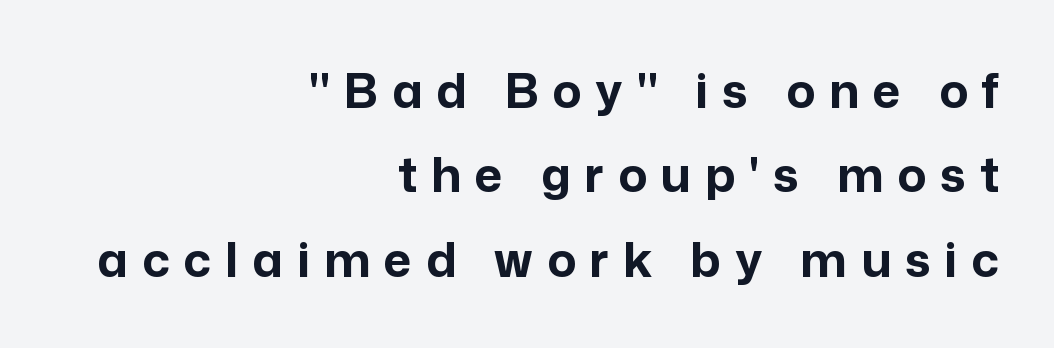
Q: Is the text bold? A: Yes.
Q: Is the text italic (slanted)? A: No, it is upright.
Q: Is the typeface a serif or a sans-serif typeface? A: Sans-serif.
Q: Is the text underlined? A: No.
Q: How is the paragraph aligned? A: Right-aligned.
Q: Is the spacing between letters normal or unusually wide? A: Unusually wide.
Q: Width (condensed, normal, or wide)? A: Normal.
Q: Stroke contrast? A: Low.
Q: x-height? A: Medium.
Q: Monospaced? A: No.
